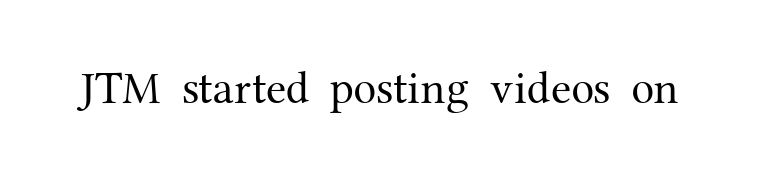
The image shows 46 px regular-weight serif type, upright; set normal letter spacing, not underlined; medium stroke contrast and a medium x-height.
